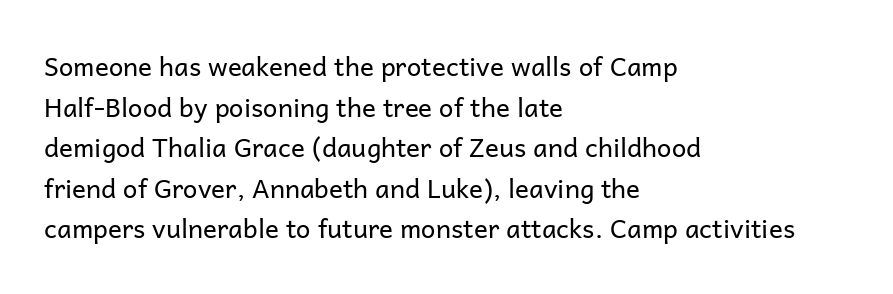
The zone under the glyphs is completely vacant. Letters have the restrained weight of plain body copy at most. Line beginnings align vertically; line endings do not. The gaps between neighbouring characters are ordinary and unremarkable.
